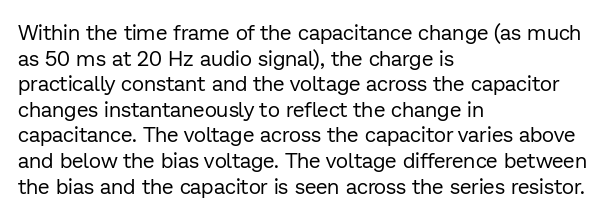
Does extra space separate the letters? No, they use regular spacing. The passage is arranged the way most books set body copy — flush left. The area under the type is left untouched. The face looks like a standard text weight, possibly lighter. Notice how the stems are strictly vertical — no italics here.
